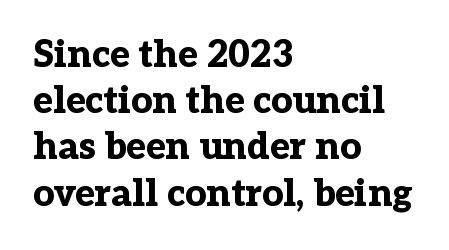
Q: Is the text bold? A: Yes.
Q: Is the text italic (slanted)? A: No, it is upright.
Q: Is the typeface a serif or a sans-serif typeface? A: Serif.
Q: Is the text underlined? A: No.
Q: How is the paragraph aligned? A: Left-aligned.
Q: Is the spacing between letters normal or unusually wide? A: Normal.
Q: Is the spacing between lines tight, normal or loose? A: Normal.
Q: Width (condensed, normal, or wide)? A: Normal.
Q: Stroke contrast? A: Low.
Q: x-height? A: Medium.
Q: Monospaced? A: No.
